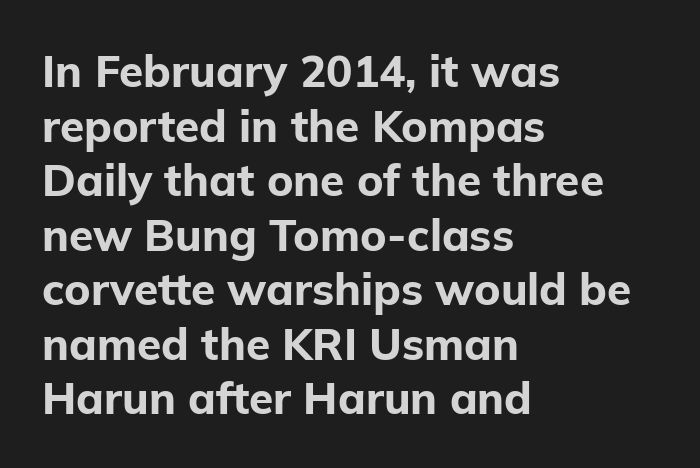
{"serif": "no", "italic": "no", "bold": "yes", "weight": "bold", "width": "normal", "stroke_contrast": "low", "x_height": "medium", "monospaced": "no", "underline": "no", "align": "left", "line_spacing_ratio": 1.24, "letter_spacing": "normal", "letter_spacing_em": 0.0, "glyph_px": 44}
